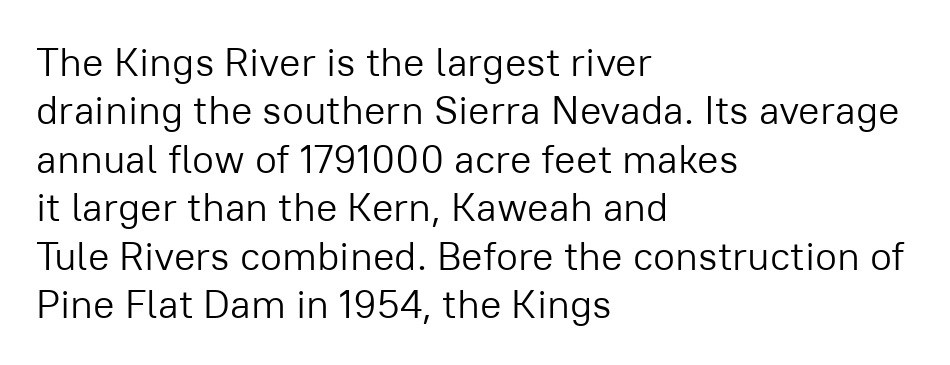
The image shows 40 px light sans-serif type, upright; set left-aligned, line spacing 1.21x, normal letter spacing, not underlined; low stroke contrast and a medium x-height.
